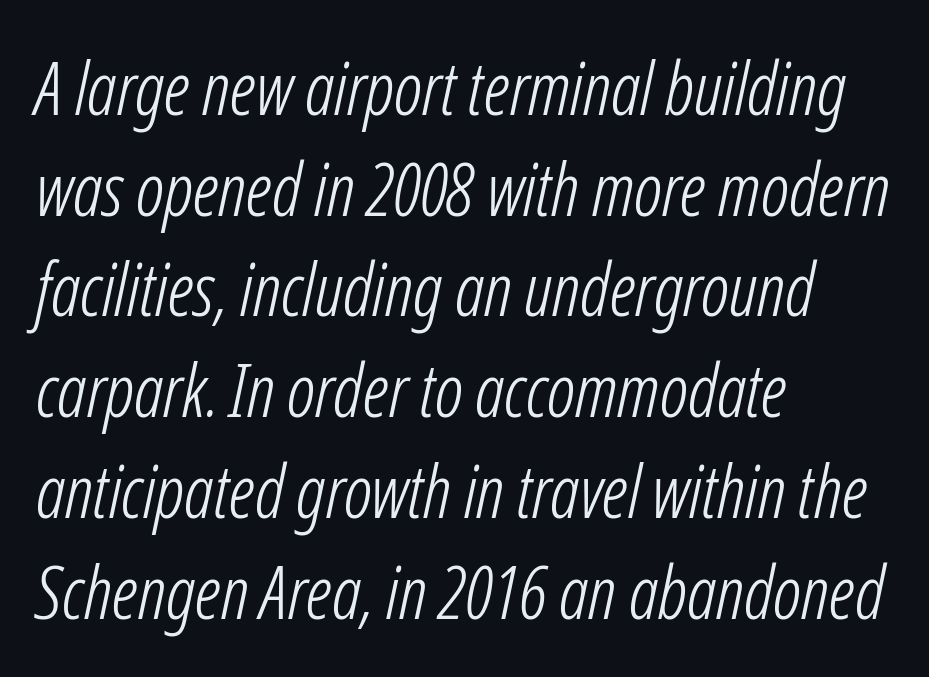
{"italic": "yes", "lean": "right", "slant_degrees": 12, "bold": "no", "weight": "light", "width": "condensed", "stroke_contrast": "low", "x_height": "medium", "monospaced": "no", "underline": "no", "align": "left", "line_spacing": "normal", "line_spacing_ratio": 1.38, "letter_spacing": "normal", "letter_spacing_em": 0.0, "glyph_px": 73}
